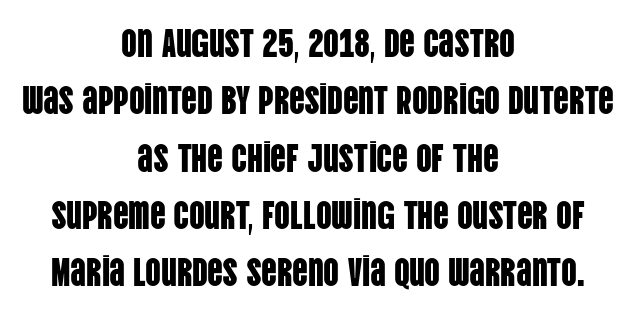
The image shows 39 px condensed sans-serif type, upright; set centered, normal line spacing (1.47x), normal letter spacing, not underlined; low stroke contrast and a large x-height.
